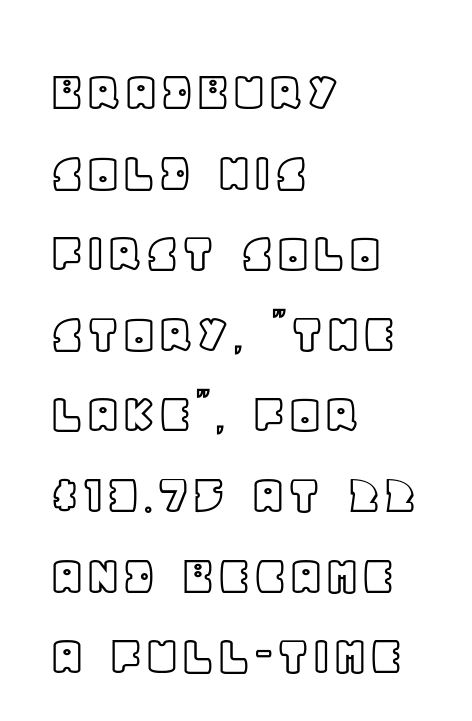
{"italic": "no", "width": "normal", "x_height": "large", "monospaced": "no", "underline": "no", "align": "left", "line_spacing": "normal", "line_spacing_ratio": 1.39, "letter_spacing": "normal", "letter_spacing_em": 0.0, "glyph_px": 58}
